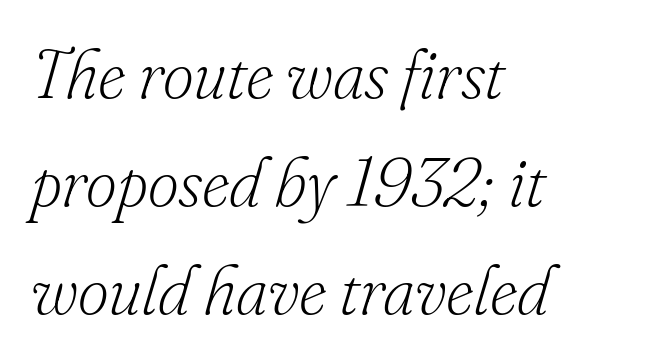
{"serif": "yes", "italic": "yes", "lean": "right", "slant_degrees": 16, "bold": "no", "weight": "light", "width": "normal", "stroke_contrast": "low", "x_height": "small", "monospaced": "no", "underline": "no", "align": "left", "line_spacing": "normal", "line_spacing_ratio": 1.59, "letter_spacing": "normal", "letter_spacing_em": 0.0, "glyph_px": 68}
